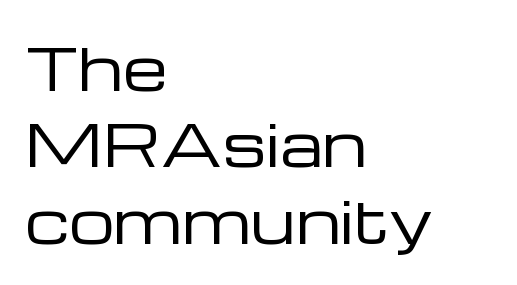
The image shows 57 px regular-weight, wide sans-serif type, upright; set left-aligned, normal line spacing (1.34x), normal letter spacing, not underlined; low stroke contrast and a medium x-height.
